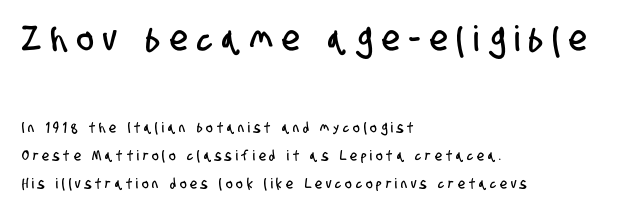
{"serif": "no", "width": "condensed", "stroke_contrast": "low", "x_height": "large", "monospaced": "no", "underline": "no", "align": "left", "line_spacing": "loose", "line_spacing_ratio": 2.0, "letter_spacing": "wide", "letter_spacing_em": 0.29, "larger_block": "first", "size_ratio": 2.5, "glyph_px": 35}
